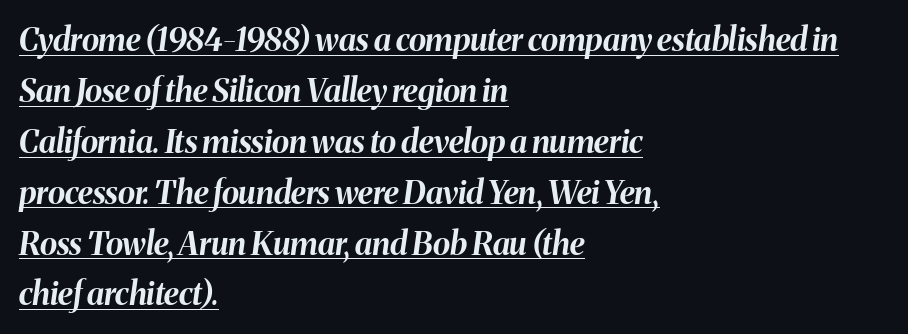
{"italic": "yes", "lean": "right", "slant_degrees": 8, "bold": "yes", "weight": "bold", "width": "normal", "stroke_contrast": "medium", "x_height": "medium", "monospaced": "no", "underline": "yes", "align": "left", "line_spacing": "normal", "line_spacing_ratio": 1.59, "letter_spacing": "normal", "letter_spacing_em": 0.0, "glyph_px": 32}
